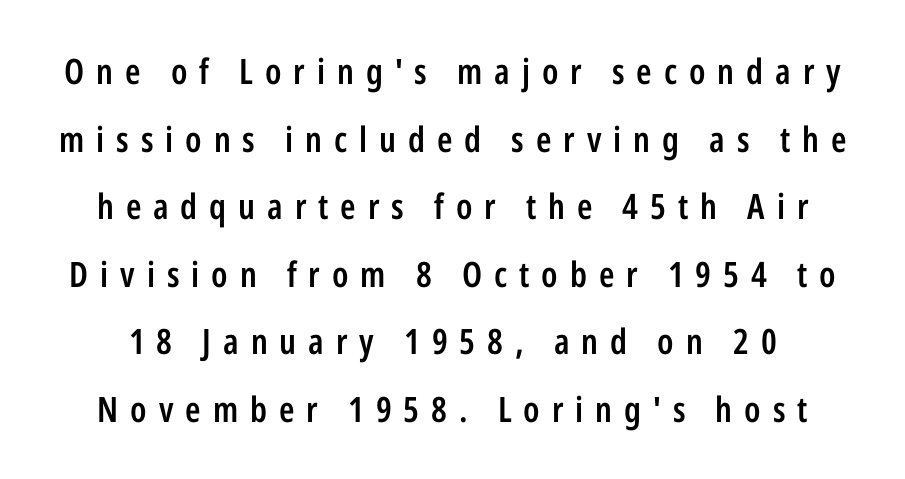
Q: Is the text bold? A: Semi-bold.
Q: Is the text italic (slanted)? A: No, it is upright.
Q: Is the typeface a serif or a sans-serif typeface? A: Sans-serif.
Q: Is the text underlined? A: No.
Q: Is the spacing between letters normal or unusually wide? A: Unusually wide.
Q: Is the spacing between lines tight, normal or loose? A: Loose.
Q: Width (condensed, normal, or wide)? A: Condensed.
Q: Stroke contrast? A: Low.
Q: x-height? A: Medium.
Q: Monospaced? A: No.
